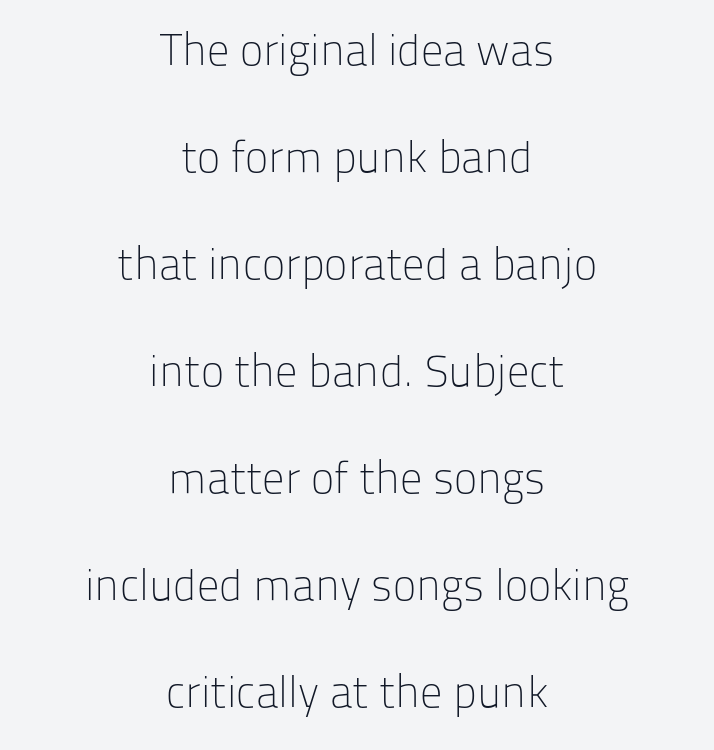
Q: Is the text bold? A: No.
Q: Is the text italic (slanted)? A: No, it is upright.
Q: Is the typeface a serif or a sans-serif typeface? A: Sans-serif.
Q: Is the text underlined? A: No.
Q: How is the paragraph aligned? A: Centered.
Q: Is the spacing between letters normal or unusually wide? A: Normal.
Q: Is the spacing between lines tight, normal or loose? A: Loose.
Q: Width (condensed, normal, or wide)? A: Normal.
Q: Stroke contrast? A: Low.
Q: x-height? A: Medium.
Q: Monospaced? A: No.
